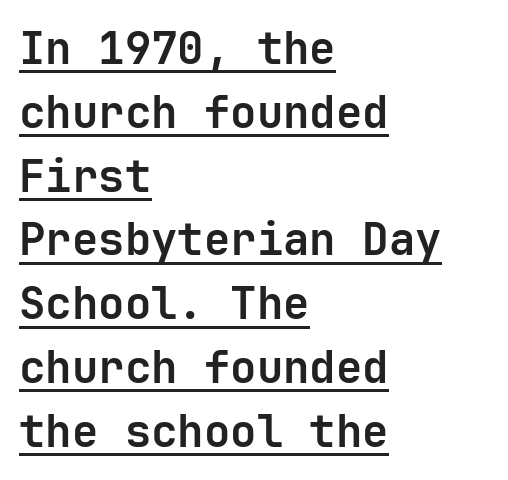
{"serif": "no", "italic": "no", "bold": "yes", "weight": "bold", "width": "normal", "stroke_contrast": "low", "x_height": "medium", "monospaced": "yes", "underline": "yes", "align": "left", "line_spacing": "normal", "line_spacing_ratio": 1.45, "letter_spacing": "normal", "letter_spacing_em": 0.0, "glyph_px": 44}
